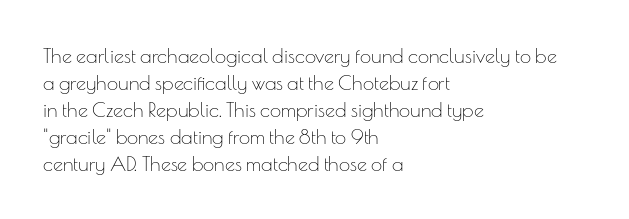
The image shows 20 px text type, upright; set left-aligned, normal line spacing (1.35x), normal letter spacing, not underlined.
